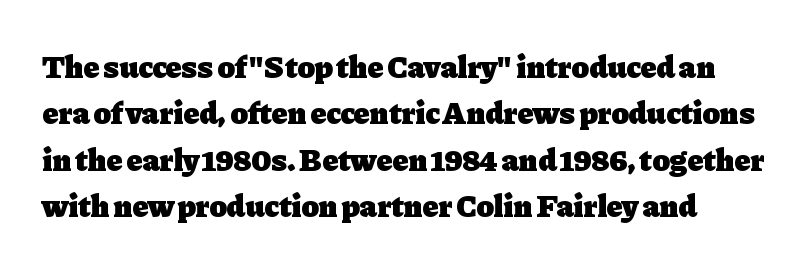
The image shows 32 px heavy serif type, upright; set normal line spacing (1.45x), normal letter spacing, not underlined; low stroke contrast and a medium x-height.
